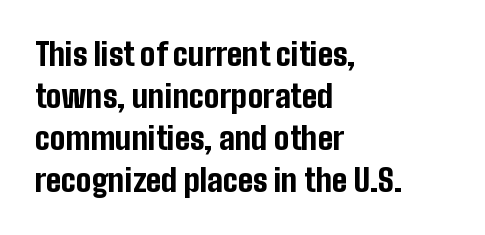
Q: Is the text bold? A: Yes.
Q: Is the text italic (slanted)? A: No, it is upright.
Q: Is the typeface a serif or a sans-serif typeface? A: Sans-serif.
Q: Is the text underlined? A: No.
Q: How is the paragraph aligned? A: Left-aligned.
Q: Is the spacing between letters normal or unusually wide? A: Normal.
Q: Is the spacing between lines tight, normal or loose? A: Normal.
Q: Width (condensed, normal, or wide)? A: Condensed.
Q: Stroke contrast? A: Low.
Q: x-height? A: Medium.
Q: Monospaced? A: No.
